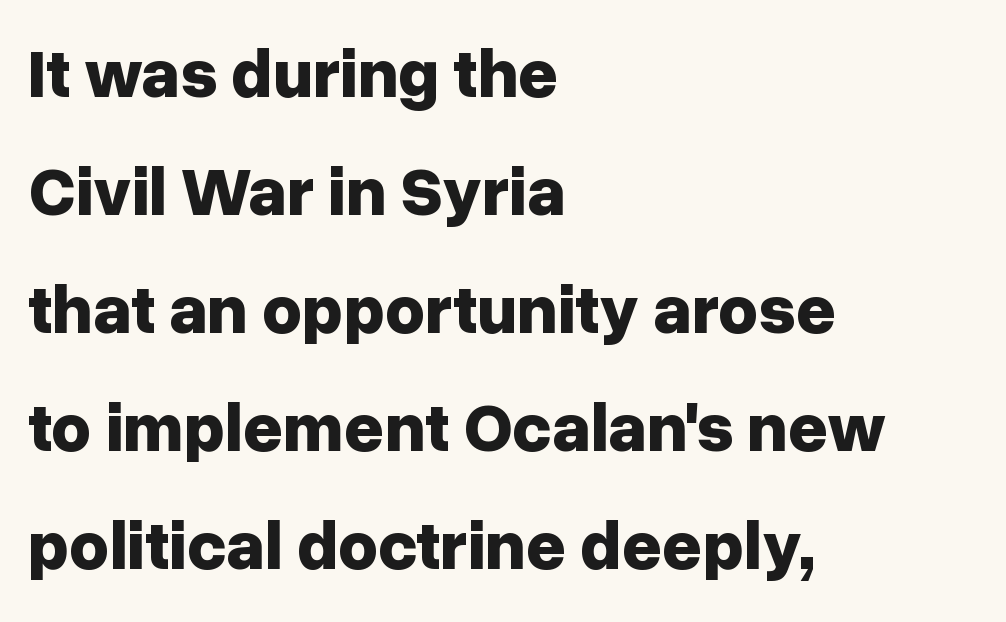
Nothing sits at the stroke ends, so this counts as sans-serif. Notice how thick the strokes are: this is what a full bold looks like. Honestly, the letter spacing is just normal — you wouldn't notice it. Character widths vary here, with narrow letters taking less room than wide ones. The text block is weighted toward the left margin, trailing off unevenly rightward.
